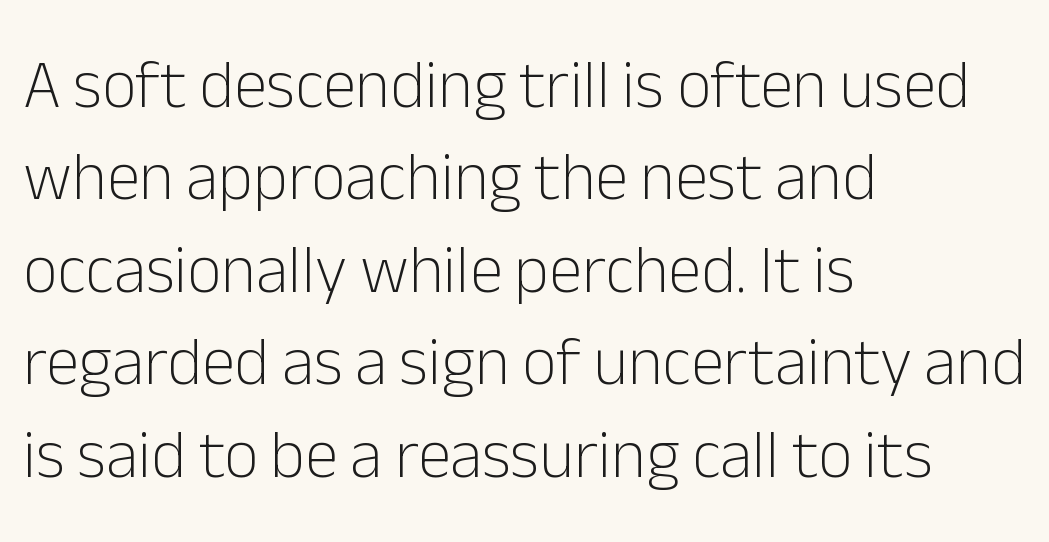
The image shows 67 px light sans-serif type, upright; set left-aligned, normal line spacing (1.38x), normal letter spacing, not underlined; low stroke contrast and a medium x-height.
